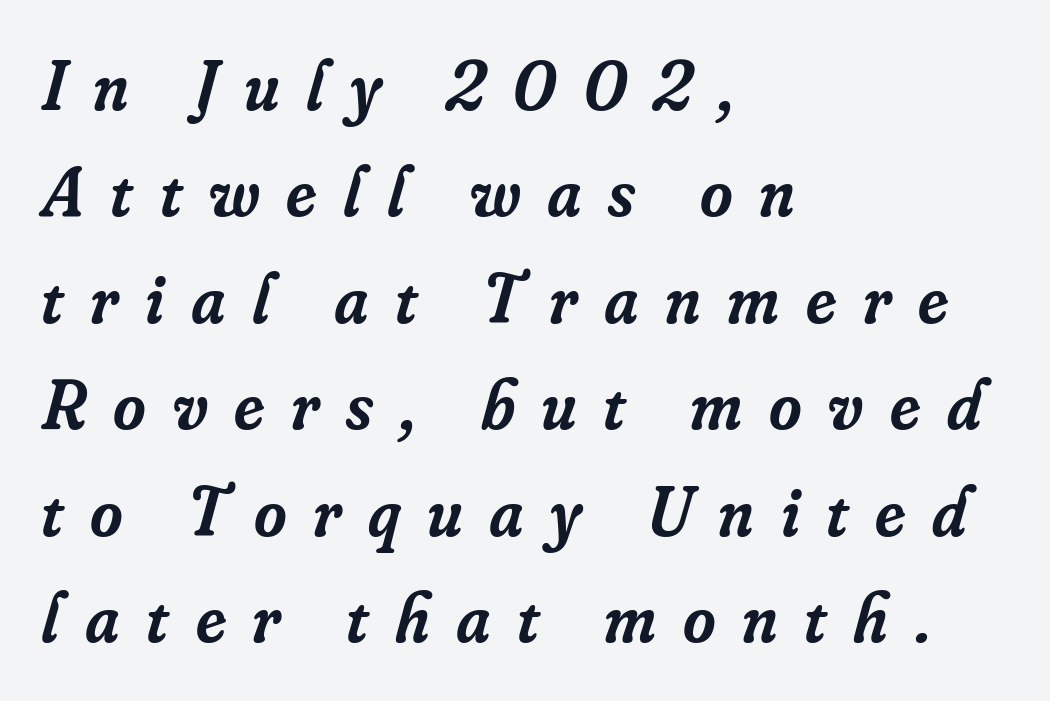
Q: Is the text bold? A: Semi-bold.
Q: Is the text italic (slanted)? A: Yes, it leans right by about 16 degrees.
Q: Is the typeface a serif or a sans-serif typeface? A: Serif.
Q: Is the text underlined? A: No.
Q: How is the paragraph aligned? A: Left-aligned.
Q: Is the spacing between letters normal or unusually wide? A: Unusually wide.
Q: Is the spacing between lines tight, normal or loose? A: Normal.
Q: Width (condensed, normal, or wide)? A: Normal.
Q: Stroke contrast? A: Low.
Q: x-height? A: Small.
Q: Monospaced? A: No.
